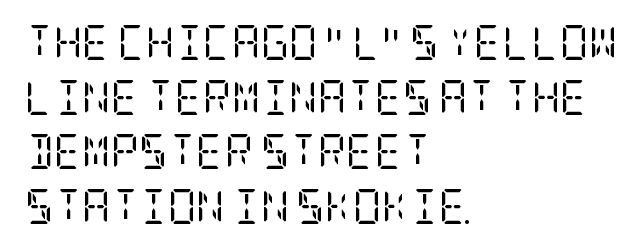
Q: Is the text bold? A: No.
Q: Is the text italic (slanted)? A: No, it is upright.
Q: Is the typeface a serif or a sans-serif typeface? A: Serif.
Q: Is the text underlined? A: No.
Q: How is the paragraph aligned? A: Left-aligned.
Q: Is the spacing between letters normal or unusually wide? A: Normal.
Q: Is the spacing between lines tight, normal or loose? A: Normal.
Q: Width (condensed, normal, or wide)? A: Condensed.
Q: Stroke contrast? A: Low.
Q: x-height? A: Large.
